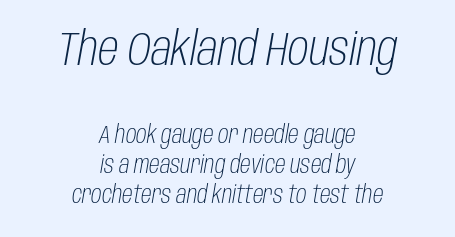
The image shows 47 px light, condensed type, italic (leaning right); set centered, normal line spacing (1.25x), normal letter spacing, not underlined; the first (top) block is 1.96x larger; low stroke contrast and a large x-height.
